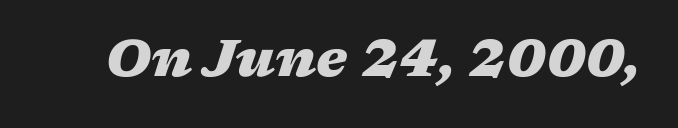
Q: Is the text bold? A: Yes.
Q: Is the text italic (slanted)? A: Yes, it leans right by about 17 degrees.
Q: Is the text underlined? A: No.
Q: Is the spacing between letters normal or unusually wide? A: Normal.
Q: Width (condensed, normal, or wide)? A: Wide.
Q: Stroke contrast? A: Medium.
Q: x-height? A: Medium.
Q: Monospaced? A: No.
